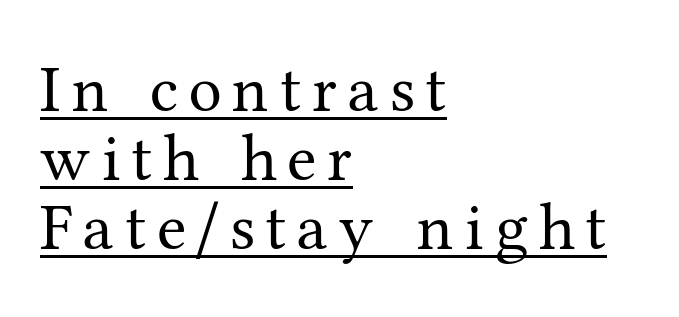
The lettering stays uniformly vertical, giving the passage a roman look. Check where the strokes stop: tiny serifs finish them off. The sample's only ornament is a line tracing under the words. Each new line begins almost immediately beneath the previous one. Layout note: lines flush left. Compared with a typical body face, this is equally light or lighter still.
